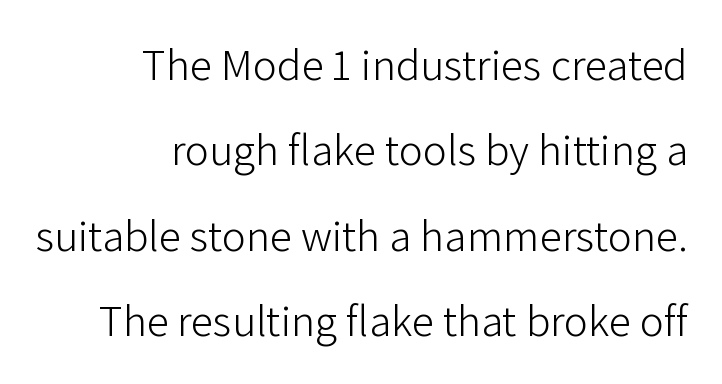
{"serif": "no", "italic": "no", "bold": "no", "weight": "light", "width": "normal", "stroke_contrast": "low", "x_height": "medium", "monospaced": "no", "underline": "no", "align": "right", "line_spacing": "loose", "line_spacing_ratio": 1.9, "letter_spacing": "normal", "letter_spacing_em": 0.0, "glyph_px": 45}
